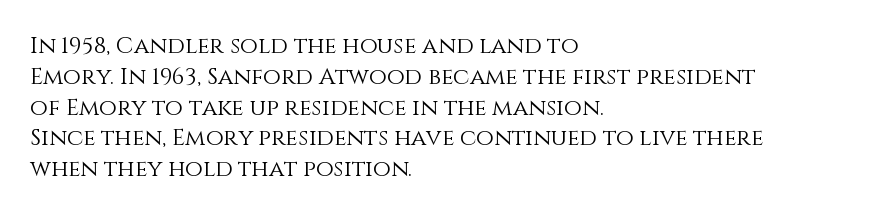
The image shows 23 px text type, upright; set left-aligned, normal line spacing (1.34x), normal letter spacing, not underlined.
